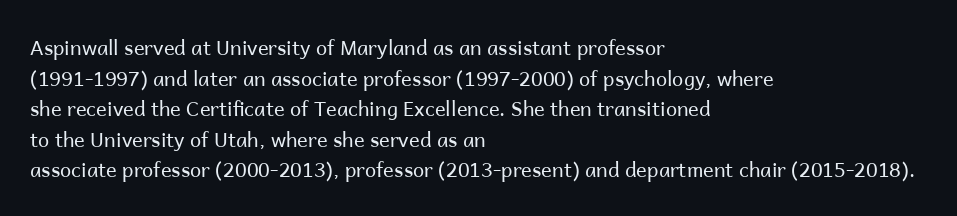
Q: Is the text bold? A: No.
Q: Is the text italic (slanted)? A: No, it is upright.
Q: Is the text underlined? A: No.
Q: How is the paragraph aligned? A: Left-aligned.
Q: Is the spacing between letters normal or unusually wide? A: Normal.
Q: Is the spacing between lines tight, normal or loose? A: Normal.
